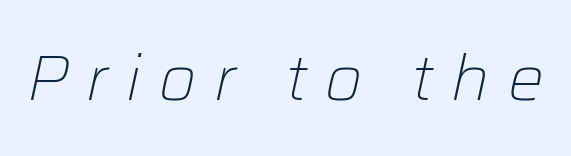
{"italic": "yes", "lean": "right", "slant_degrees": 12, "bold": "no", "weight": "light", "width": "normal", "stroke_contrast": "low", "x_height": "medium", "monospaced": "no", "underline": "no", "letter_spacing": "wide", "letter_spacing_em": 0.28, "glyph_px": 64}
